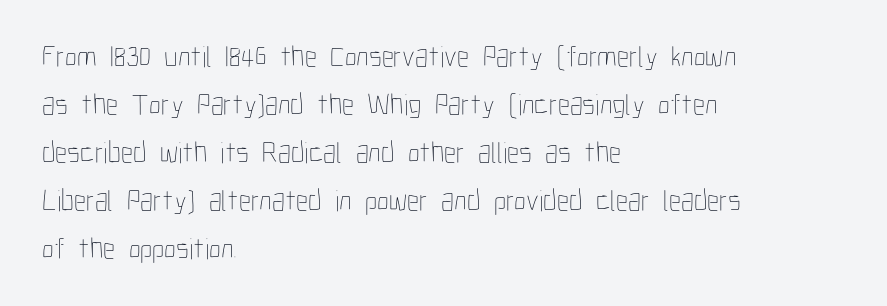
Varying glyph widths throughout — classic text-font behaviour. Anything drawn beneath the words? Only blank space. Caption: standard tracking, unaltered. The letters look calm and open, with moderate or lighter stems. The specimen reads as upright at a glance.
